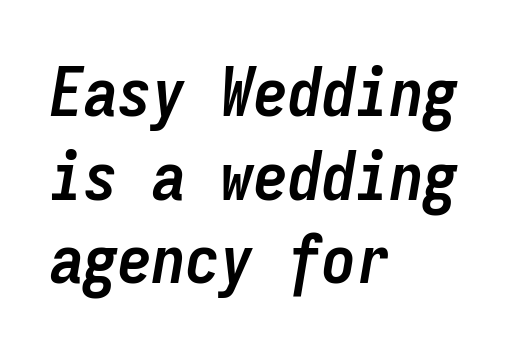
Q: Is the text bold? A: Yes.
Q: Is the text italic (slanted)? A: Yes, it leans right by about 9 degrees.
Q: Is the text underlined? A: No.
Q: How is the paragraph aligned? A: Left-aligned.
Q: Is the spacing between letters normal or unusually wide? A: Normal.
Q: Width (condensed, normal, or wide)? A: Condensed.
Q: Stroke contrast? A: Low.
Q: x-height? A: Medium.
Q: Monospaced? A: Yes.
